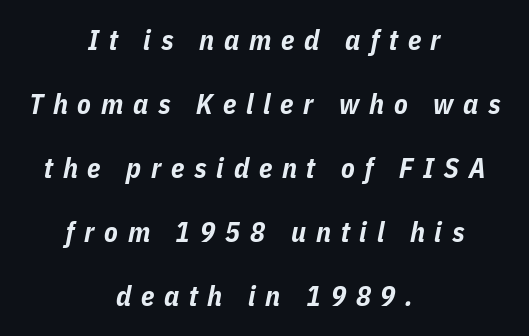
The whitespace from short lines is split evenly between both sides. A clean baseline with only descenders dipping below it. The letters are bold, with thick, heavy strokes. An italicized treatment has been applied to the whole sample.
